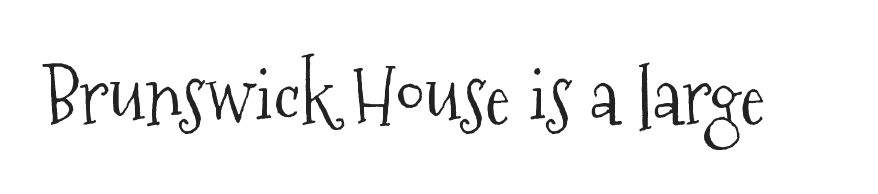
Q: Is the text bold? A: No.
Q: Is the text italic (slanted)? A: No, it is upright.
Q: Is the typeface a serif or a sans-serif typeface? A: Serif.
Q: Is the text underlined? A: No.
Q: Is the spacing between letters normal or unusually wide? A: Normal.
Q: Width (condensed, normal, or wide)? A: Condensed.
Q: Stroke contrast? A: Medium.
Q: x-height? A: Medium.
Q: Monospaced? A: No.
